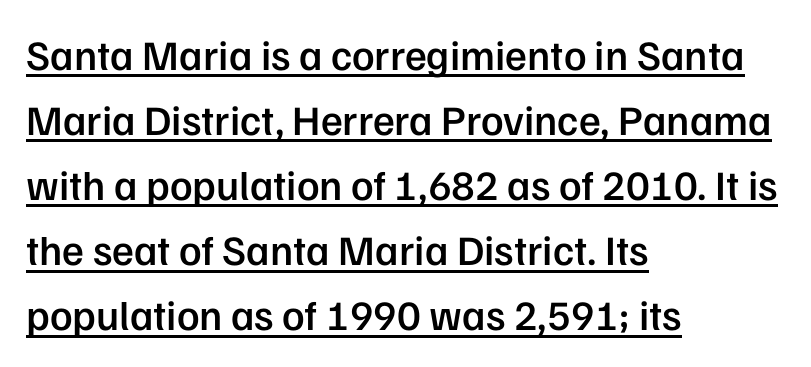
Q: Is the text bold? A: Semi-bold.
Q: Is the text italic (slanted)? A: No, it is upright.
Q: Is the typeface a serif or a sans-serif typeface? A: Sans-serif.
Q: Is the text underlined? A: Yes.
Q: How is the paragraph aligned? A: Left-aligned.
Q: Is the spacing between letters normal or unusually wide? A: Normal.
Q: Is the spacing between lines tight, normal or loose? A: Normal.
Q: Width (condensed, normal, or wide)? A: Normal.
Q: Stroke contrast? A: Low.
Q: x-height? A: Medium.
Q: Monospaced? A: No.
